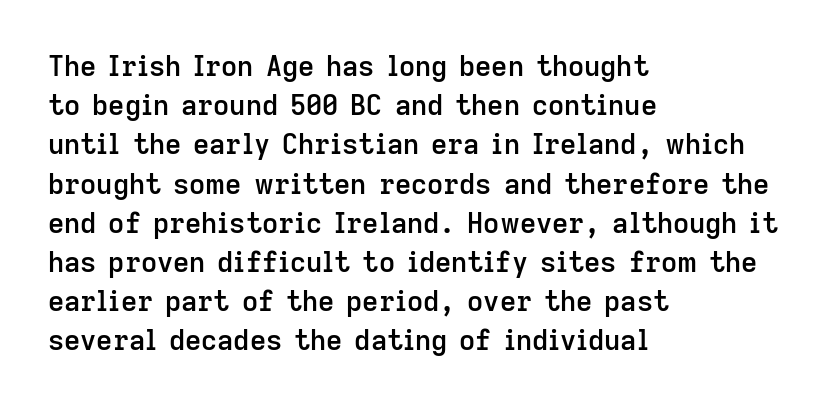
{"serif": "no", "italic": "no", "bold": "semi", "weight": "semibold", "width": "normal", "stroke_contrast": "low", "x_height": "medium", "monospaced": "no", "underline": "no", "align": "left", "line_spacing": "normal", "line_spacing_ratio": 1.4, "letter_spacing": "normal", "letter_spacing_em": 0.0, "glyph_px": 28}
